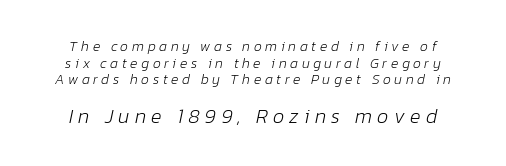
A light-to-regular cut is what we see here. The specimen reads as italic at a glance. The letters are spread apart with noticeably loose tracking. Underlining? Definitely not there. Both edges are ragged and mirror each other, which tells us the setting is centered. Does the bottom block carry the larger type? Yes, it does.
